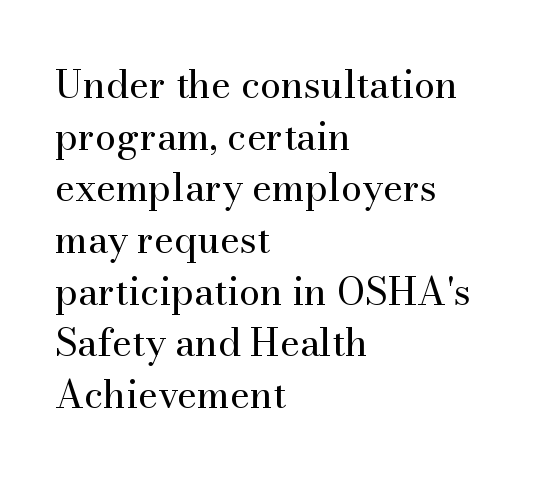
Q: Is the text bold? A: No.
Q: Is the text italic (slanted)? A: No, it is upright.
Q: Is the typeface a serif or a sans-serif typeface? A: Serif.
Q: Is the text underlined? A: No.
Q: How is the paragraph aligned? A: Left-aligned.
Q: Is the spacing between letters normal or unusually wide? A: Normal.
Q: Is the spacing between lines tight, normal or loose? A: Normal.
Q: Width (condensed, normal, or wide)? A: Normal.
Q: Stroke contrast? A: Medium.
Q: x-height? A: Small.
Q: Monospaced? A: No.
